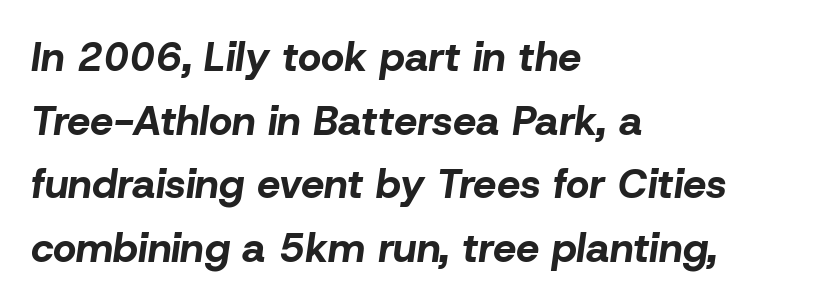
The image shows 41 px bold type, italic (leaning right); set left-aligned, normal line spacing (1.55x), normal letter spacing, not underlined; low stroke contrast and a medium x-height.
